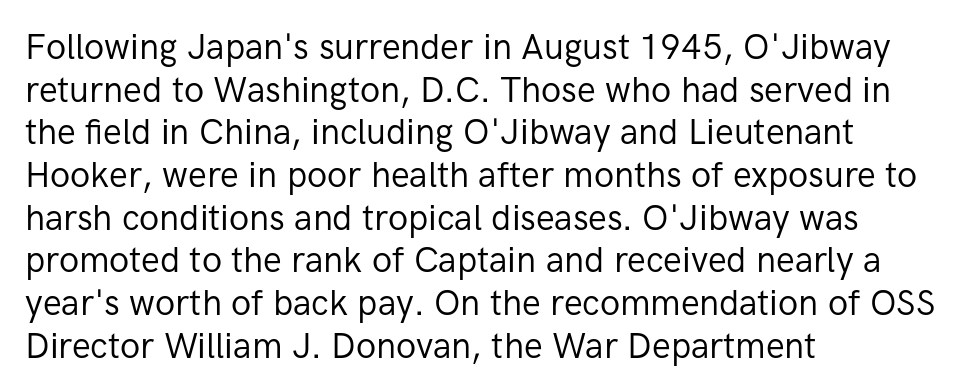
A classic flush-left, rag-right setting is used for this passage. Students, note that the glyphs here touch the page at normal intervals. The rendering uses natural spacing where letterforms have individual widths. Check under the words: just untouched page.
